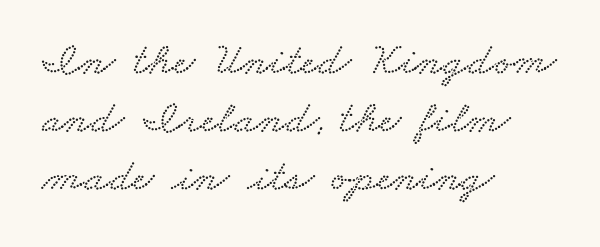
Q: Is the text underlined? A: No.
Q: How is the paragraph aligned? A: Left-aligned.
Q: Is the spacing between letters normal or unusually wide? A: Normal.
Q: Is the spacing between lines tight, normal or loose? A: Normal.
Q: Width (condensed, normal, or wide)? A: Wide.
Q: Stroke contrast? A: Low.
Q: x-height? A: Small.
Q: Monospaced? A: No.
